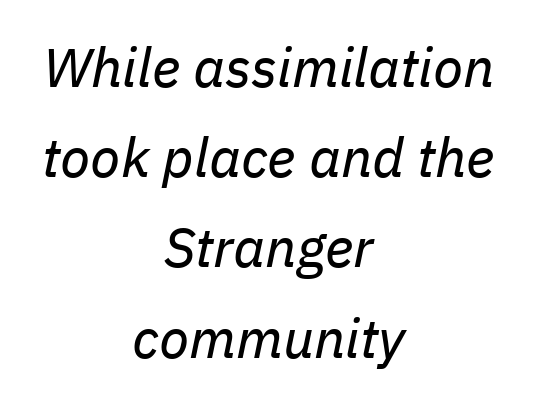
The image shows 55 px regular-weight type, italic (leaning right); set centered, normal line spacing (1.64x), normal letter spacing, not underlined; low stroke contrast and a medium x-height.
